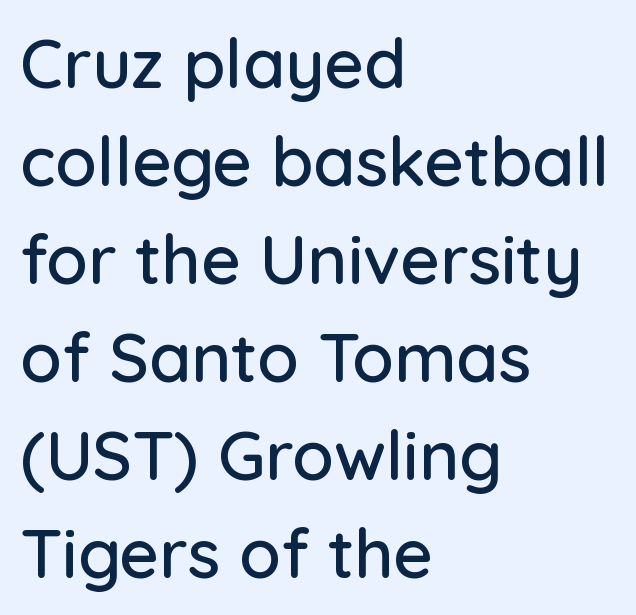
{"serif": "no", "italic": "no", "width": "normal", "stroke_contrast": "low", "x_height": "medium", "monospaced": "no", "underline": "no", "align": "left", "line_spacing": "normal", "line_spacing_ratio": 1.44, "letter_spacing": "normal", "letter_spacing_em": 0.0, "glyph_px": 68}
